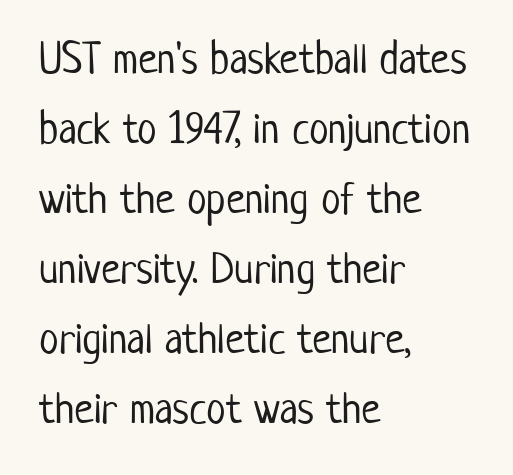
Q: Is the text bold? A: No.
Q: Is the text italic (slanted)? A: No, it is upright.
Q: Is the typeface a serif or a sans-serif typeface? A: Sans-serif.
Q: Is the text underlined? A: No.
Q: How is the paragraph aligned? A: Left-aligned.
Q: Is the spacing between letters normal or unusually wide? A: Normal.
Q: Is the spacing between lines tight, normal or loose? A: Normal.
Q: Width (condensed, normal, or wide)? A: Condensed.
Q: Stroke contrast? A: Low.
Q: x-height? A: Medium.
Q: Monospaced? A: No.
